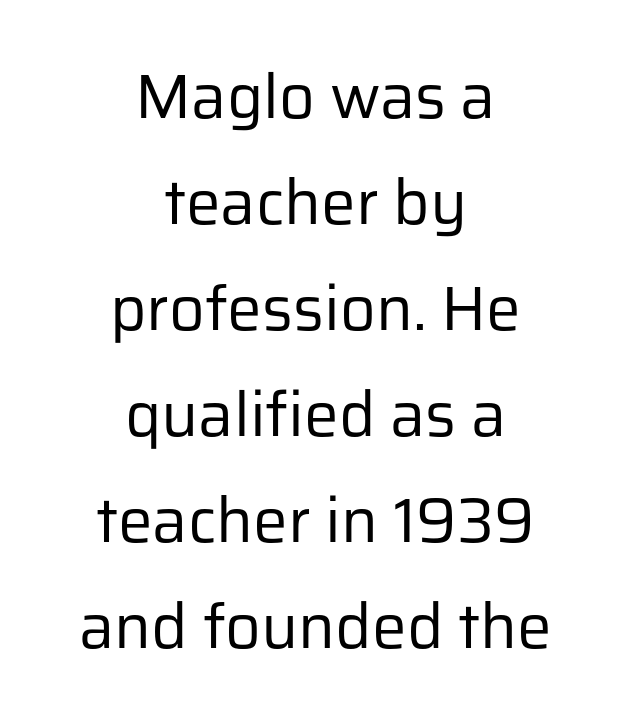
Q: Is the text bold? A: No.
Q: Is the text italic (slanted)? A: No, it is upright.
Q: Is the typeface a serif or a sans-serif typeface? A: Sans-serif.
Q: Is the text underlined? A: No.
Q: How is the paragraph aligned? A: Centered.
Q: Is the spacing between letters normal or unusually wide? A: Normal.
Q: Width (condensed, normal, or wide)? A: Normal.
Q: Stroke contrast? A: Low.
Q: x-height? A: Medium.
Q: Monospaced? A: No.
